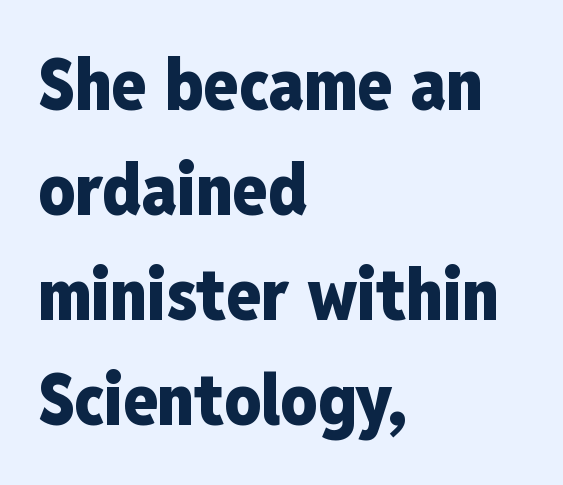
The image shows 71 px heavy, condensed sans-serif type, upright; set left-aligned, normal line spacing (1.48x), normal letter spacing, not underlined; low stroke contrast and a medium x-height.
